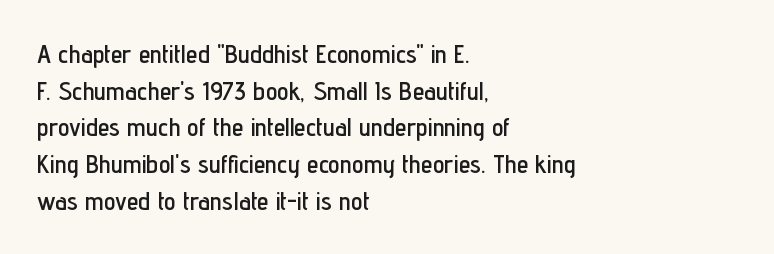
Q: Is the text italic (slanted)? A: No, it is upright.
Q: Is the text underlined? A: No.
Q: How is the paragraph aligned? A: Left-aligned.
Q: Is the spacing between letters normal or unusually wide? A: Normal.
Q: Is the spacing between lines tight, normal or loose? A: Normal.
